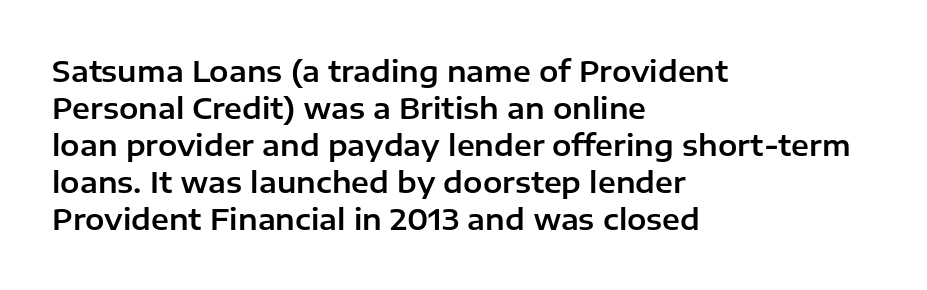
Q: Is the text italic (slanted)? A: No, it is upright.
Q: Is the typeface a serif or a sans-serif typeface? A: Sans-serif.
Q: Is the text underlined? A: No.
Q: How is the paragraph aligned? A: Left-aligned.
Q: Is the spacing between letters normal or unusually wide? A: Normal.
Q: Is the spacing between lines tight, normal or loose? A: Normal.
Q: Width (condensed, normal, or wide)? A: Normal.
Q: Stroke contrast? A: Low.
Q: x-height? A: Medium.
Q: Monospaced? A: No.
